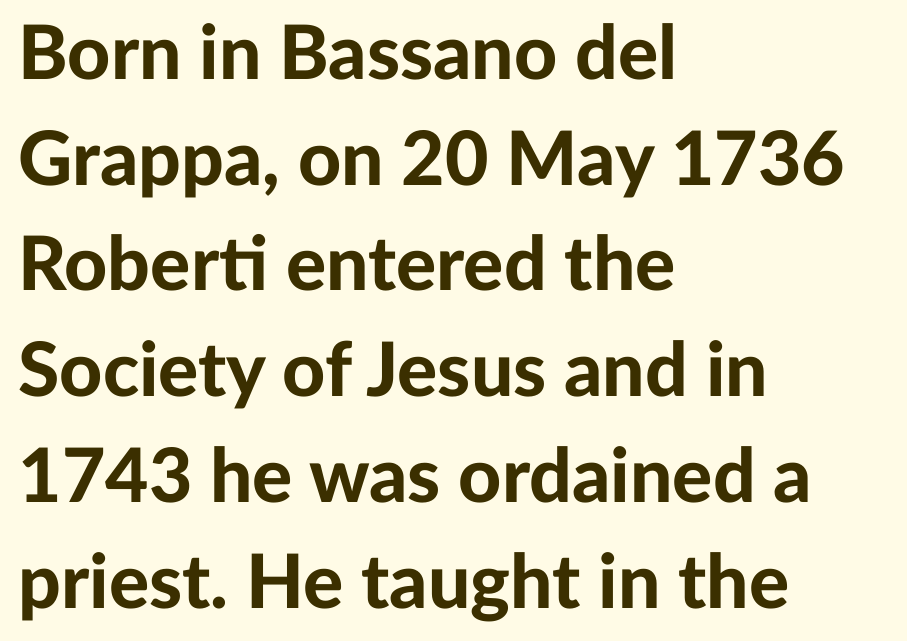
{"serif": "no", "italic": "no", "bold": "yes", "weight": "bold", "width": "normal", "stroke_contrast": "low", "x_height": "medium", "monospaced": "no", "underline": "no", "align": "left", "line_spacing": "normal", "line_spacing_ratio": 1.41, "letter_spacing": "normal", "letter_spacing_em": 0.0, "glyph_px": 75}
